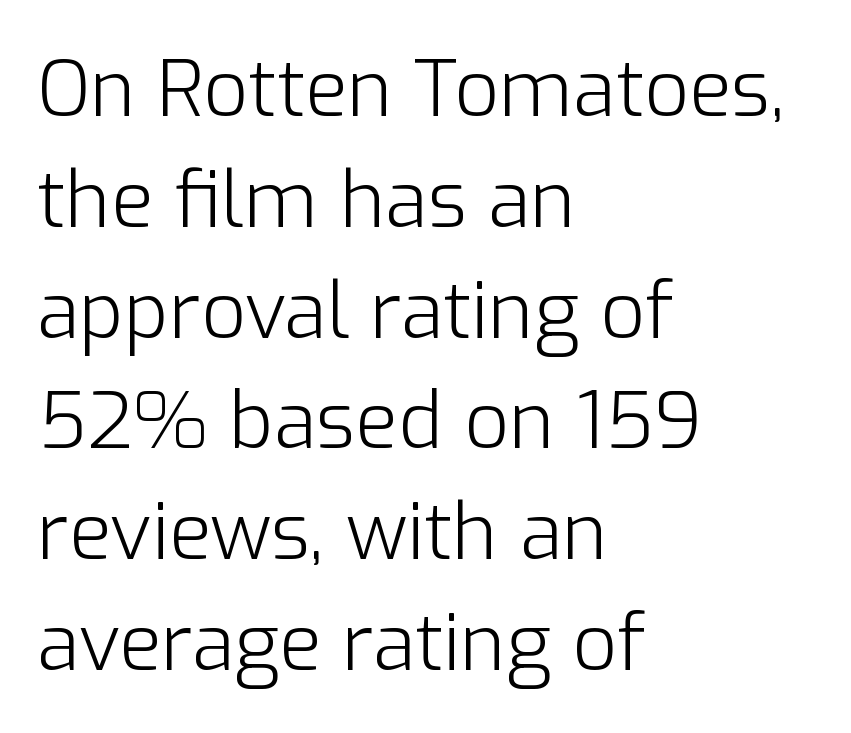
{"serif": "no", "italic": "no", "bold": "no", "weight": "light", "width": "normal", "stroke_contrast": "low", "x_height": "medium", "monospaced": "no", "underline": "no", "align": "left", "line_spacing": "normal", "line_spacing_ratio": 1.42, "letter_spacing": "normal", "letter_spacing_em": 0.0, "glyph_px": 78}
